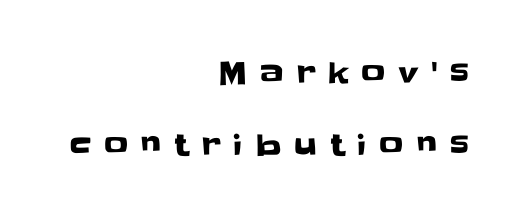
A typesetter would call this heavily tracked-out type. Teacher's note: observe the even right margin — that is flush-right alignment. These lines are composed in type without serifs. A typesetter would call this leading open, well beyond the default.
